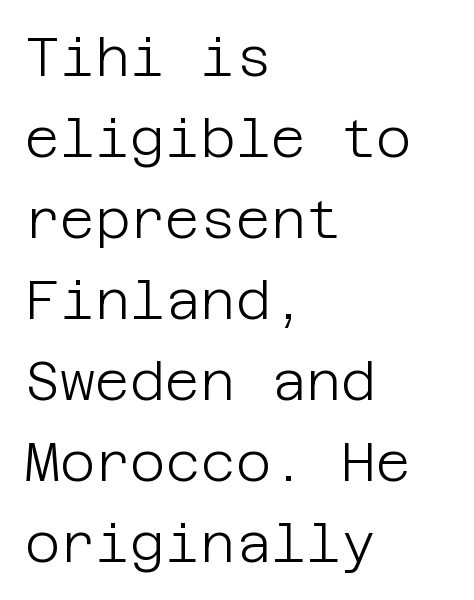
{"serif": "no", "italic": "no", "bold": "no", "weight": "light", "width": "normal", "stroke_contrast": "low", "x_height": "large", "underline": "no", "align": "left", "line_spacing": "normal", "line_spacing_ratio": 1.5, "letter_spacing": "normal", "letter_spacing_em": 0.0, "glyph_px": 54}
